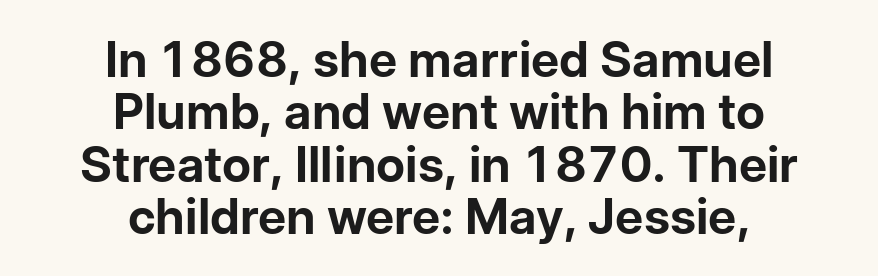
The image shows 49 px bold sans-serif type, upright; set centered, tight line spacing (1.07x), normal letter spacing, not underlined; low stroke contrast and a medium x-height.
